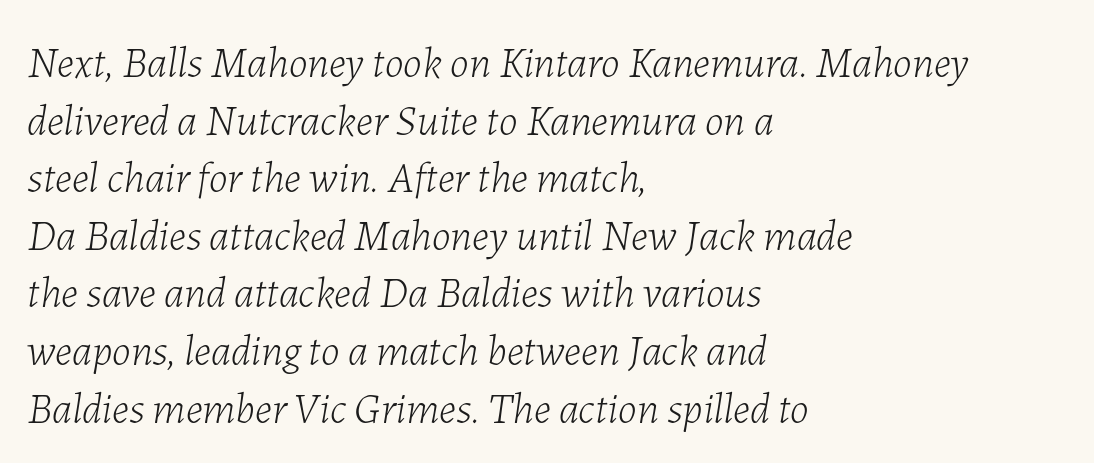
The image shows 43 px light type, italic (leaning right); set left-aligned, normal line spacing (1.34x), normal letter spacing, not underlined; low stroke contrast and a medium x-height.
